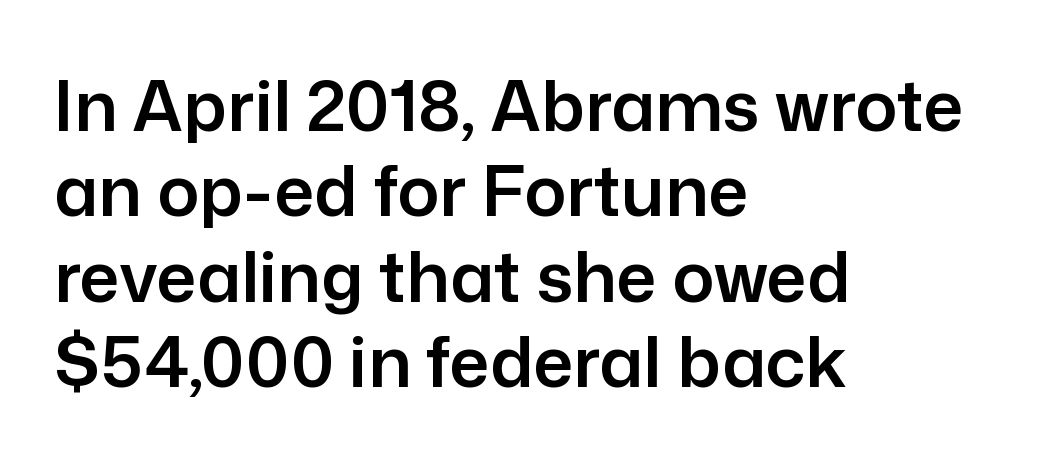
Q: Is the text italic (slanted)? A: No, it is upright.
Q: Is the typeface a serif or a sans-serif typeface? A: Sans-serif.
Q: Is the text underlined? A: No.
Q: How is the paragraph aligned? A: Left-aligned.
Q: Is the spacing between letters normal or unusually wide? A: Normal.
Q: Width (condensed, normal, or wide)? A: Normal.
Q: Stroke contrast? A: Low.
Q: x-height? A: Medium.
Q: Monospaced? A: No.
